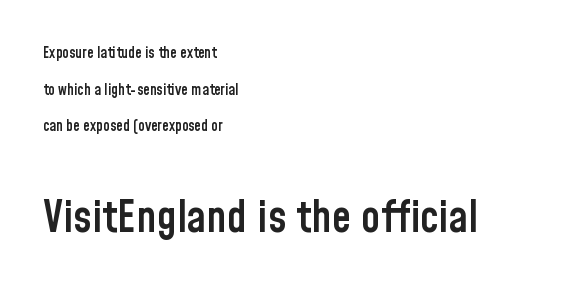
{"serif": "no", "italic": "no", "bold": "semi", "weight": "semibold", "width": "condensed", "stroke_contrast": "low", "x_height": "medium", "monospaced": "no", "underline": "no", "align": "left", "line_spacing": "loose", "line_spacing_ratio": 2.45, "letter_spacing": "normal", "letter_spacing_em": 0.0, "larger_block": "second", "size_ratio": 2.93, "glyph_px": 44}
